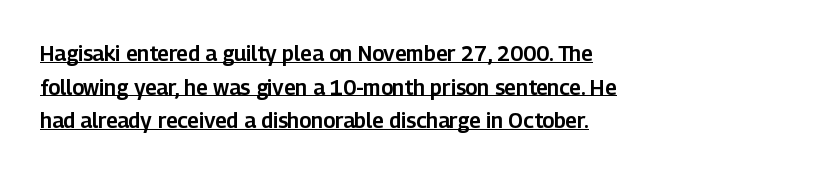
The lettering is marked with a stroke running underneath it. Casual observation: everything's shoved over to the left. Is there any slant? The stems are plumb. This sample keeps an unexceptional amount of space between lines. Spacing between characters is what you'd get straight out of the box.
